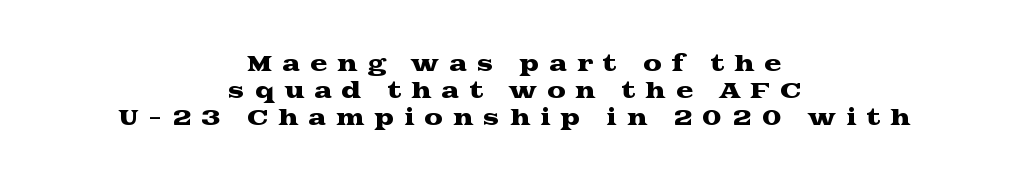
Q: Is the text italic (slanted)? A: No, it is upright.
Q: Is the text underlined? A: No.
Q: How is the paragraph aligned? A: Centered.
Q: Is the spacing between letters normal or unusually wide? A: Unusually wide.
Q: Is the spacing between lines tight, normal or loose? A: Normal.
